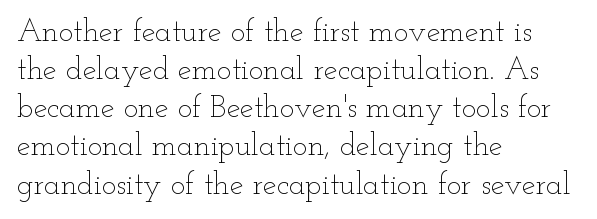
The type sits square on the baseline with zero lean. You could not count columns in this text — the font is proportionally spaced. No word sits above an underline. Is the stroke heavy? The answer is a plain regular-or-lighter.
